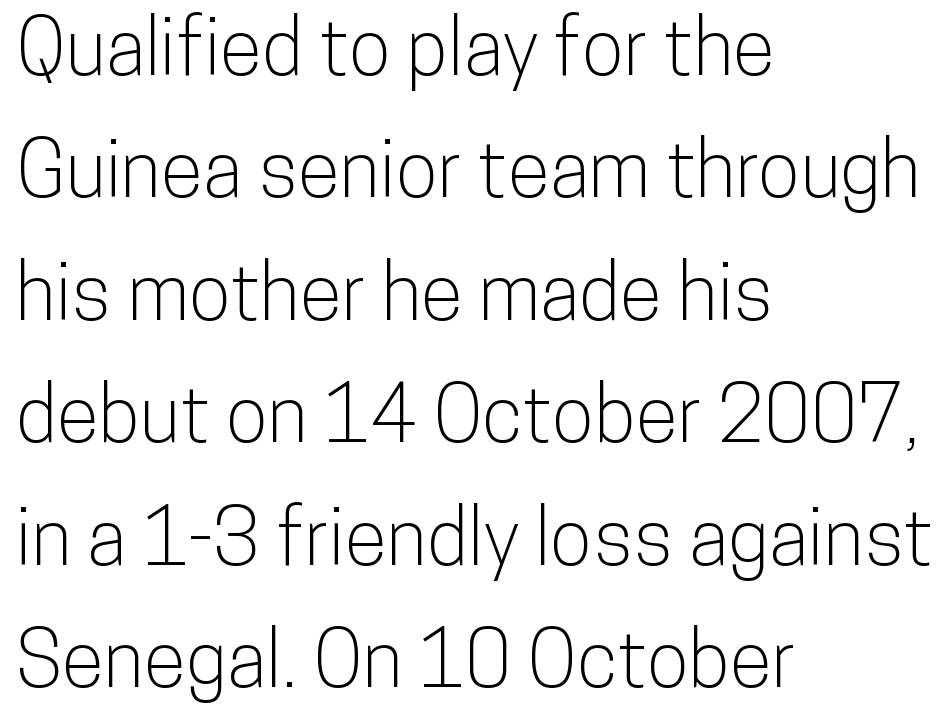
The image shows 78 px condensed sans-serif type, upright; set left-aligned, normal line spacing (1.57x), normal letter spacing, not underlined; low stroke contrast and a medium x-height.
